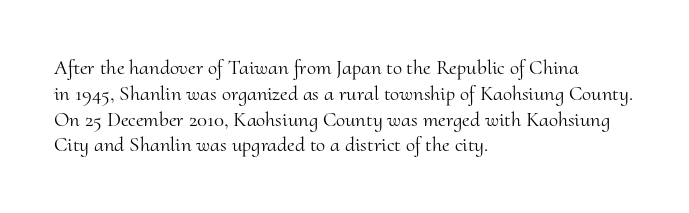
Visually the block forms a straight wall on the left and a jagged coastline on the right. This sample uses plain, unmodified letter spacing. The face looks like a standard text weight, possibly lighter. Check under the words: just untouched page. Does the lettering tilt? It doesn't — this is upright.
